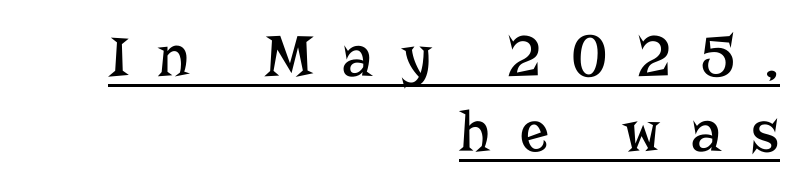
Q: Is the text bold? A: No.
Q: Is the text italic (slanted)? A: No, it is upright.
Q: Is the typeface a serif or a sans-serif typeface? A: Serif.
Q: Is the text underlined? A: Yes.
Q: How is the paragraph aligned? A: Right-aligned.
Q: Is the spacing between letters normal or unusually wide? A: Unusually wide.
Q: Is the spacing between lines tight, normal or loose? A: Normal.
Q: Width (condensed, normal, or wide)? A: Normal.
Q: Stroke contrast? A: Low.
Q: x-height? A: Medium.
Q: Monospaced? A: No.
